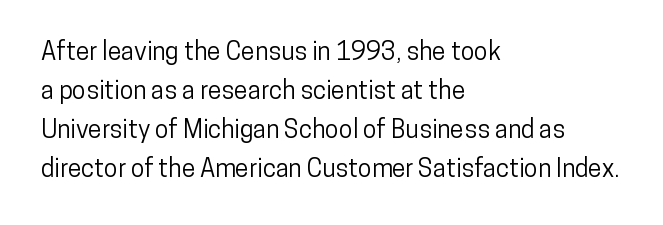
The horizontal fit of the characters is conventional and even. The passage shown stacks its lines at a standard gap. The letters stand straight up with perfectly vertical stems. Descender tails drop into unmarked territory. Is the block centered? No — it sits flush against the left margin.
